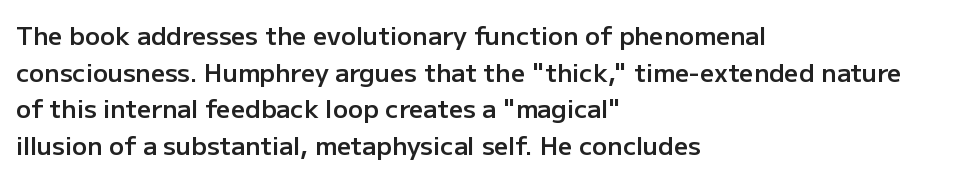
The gaps between neighbouring characters are ordinary and unremarkable. Clear beneath every line of the passage. The lettering holds an erect, upright posture throughout. Line starts are locked; line ends wander.
